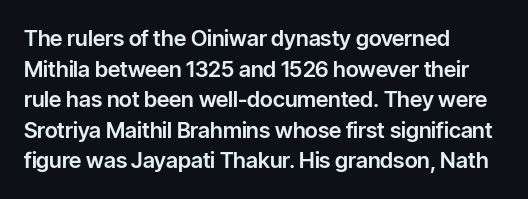
Q: Is the text italic (slanted)? A: No, it is upright.
Q: Is the text underlined? A: No.
Q: How is the paragraph aligned? A: Left-aligned.
Q: Is the spacing between letters normal or unusually wide? A: Normal.
Q: Is the spacing between lines tight, normal or loose? A: Normal.
